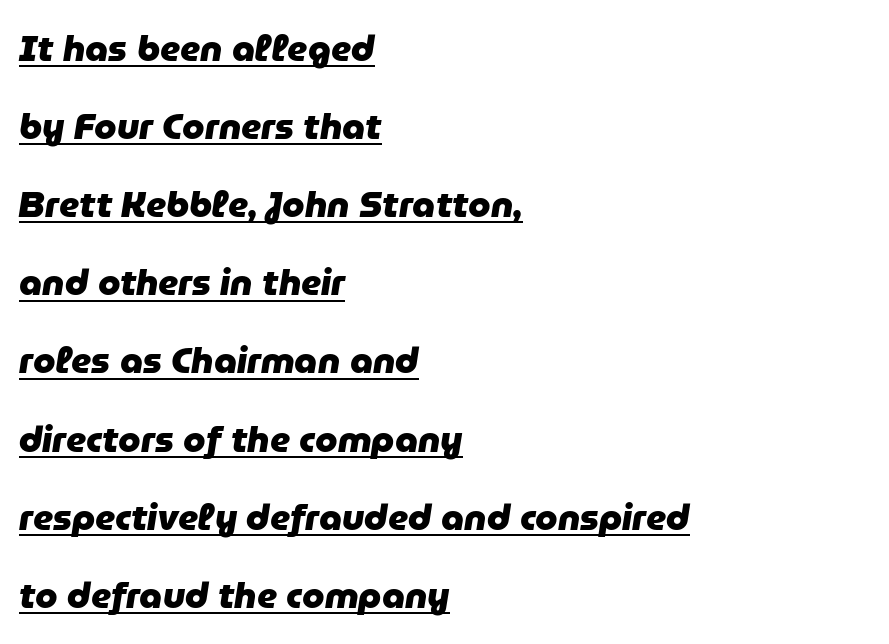
When letters slant like this, we call the style italic. Casual observation: everything's shoved over to the left. Honestly, the rows look like they've been pulled way apart. In terms of letterspacing, this is plain default setting. The rendering uses natural spacing where letterforms have individual widths.
